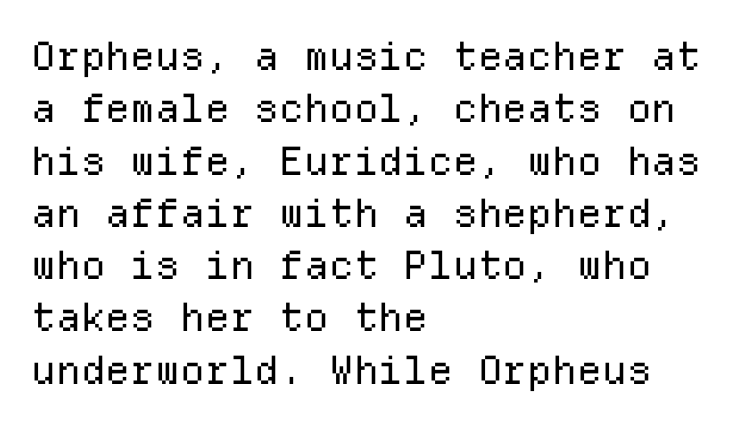
Q: Is the text bold? A: No.
Q: Is the text italic (slanted)? A: No, it is upright.
Q: Is the typeface a serif or a sans-serif typeface? A: Sans-serif.
Q: Is the text underlined? A: No.
Q: How is the paragraph aligned? A: Left-aligned.
Q: Is the spacing between letters normal or unusually wide? A: Normal.
Q: Is the spacing between lines tight, normal or loose? A: Normal.
Q: Width (condensed, normal, or wide)? A: Normal.
Q: Stroke contrast? A: Low.
Q: x-height? A: Medium.
Q: Monospaced? A: Yes.
